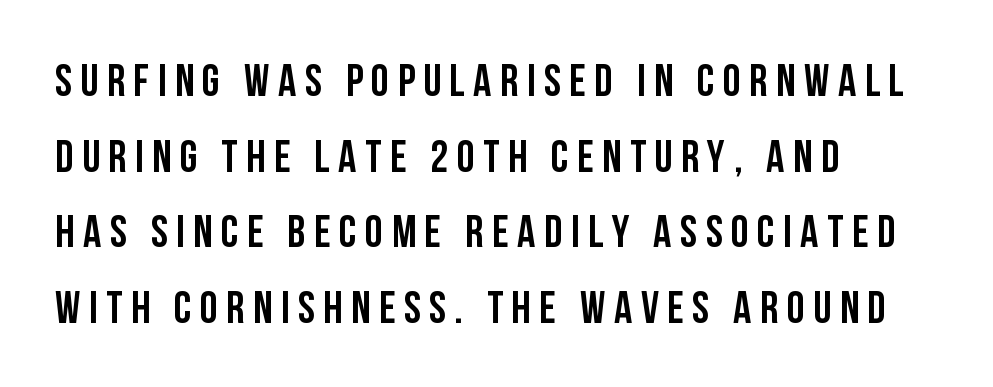
Q: Is the text italic (slanted)? A: No, it is upright.
Q: Is the typeface a serif or a sans-serif typeface? A: Sans-serif.
Q: Is the text underlined? A: No.
Q: How is the paragraph aligned? A: Left-aligned.
Q: Is the spacing between lines tight, normal or loose? A: Normal.
Q: Width (condensed, normal, or wide)? A: Condensed.
Q: Stroke contrast? A: Low.
Q: x-height? A: Large.
Q: Monospaced? A: No.
